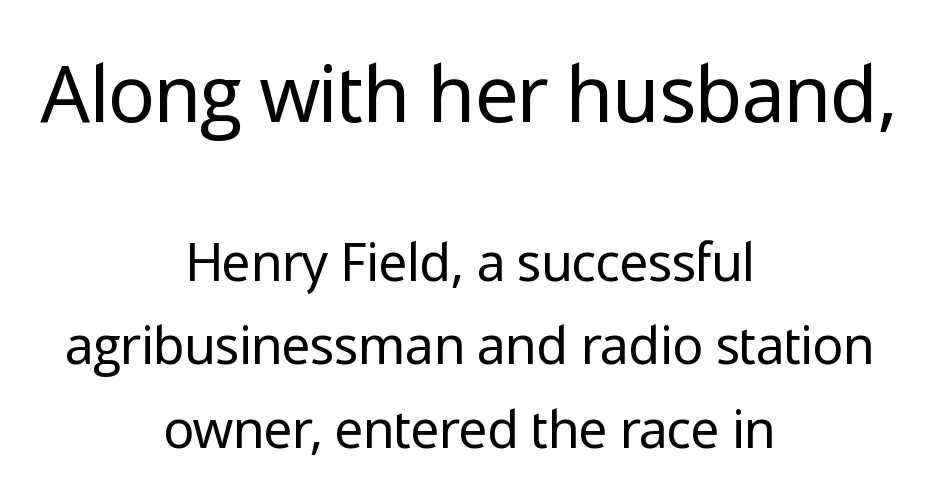
The image shows 78 px regular-weight sans-serif type, upright; set centered, normal line spacing (1.6x), normal letter spacing, not underlined; the first (top) block is 1.5x larger; low stroke contrast and a medium x-height.
